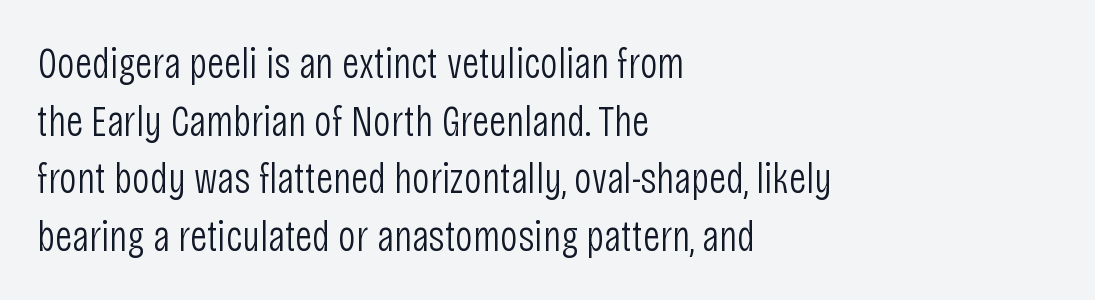
The image shows 44 px light, condensed sans-serif type, upright; set left-aligned, normal line spacing (1.31x), normal letter spacing, not underlined; low stroke contrast and a large x-height.
